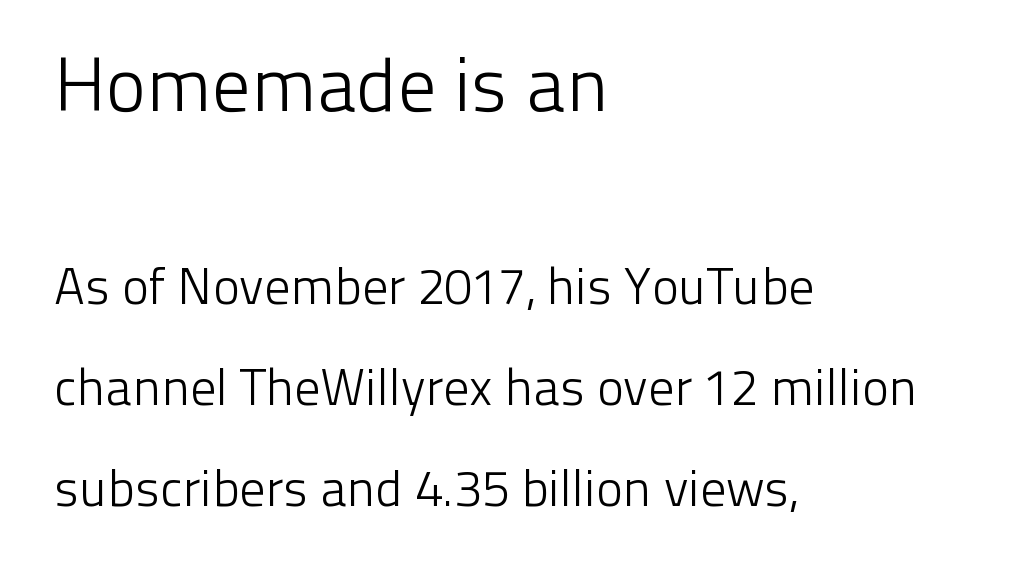
The foot of each line stays bare and open. Ordinary non-slanted type is in use. Layout note: lines flush left. No extra tracking has been applied to these lines. A typesetter would call this leading open, well beyond the default.
